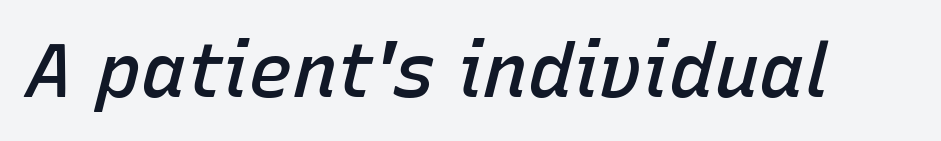
The image shows 75 px semibold type, italic (leaning right); set normal letter spacing, not underlined; low stroke contrast and a medium x-height.
